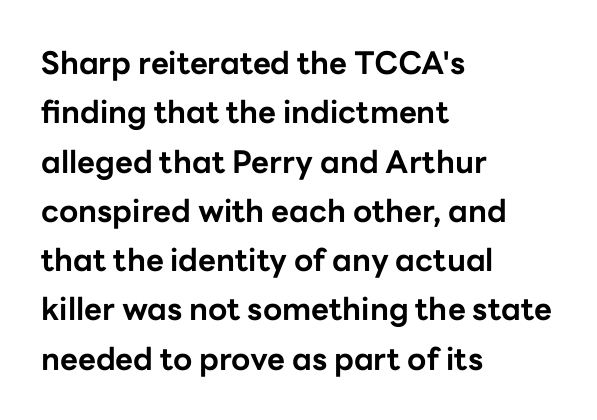
{"serif": "no", "italic": "no", "bold": "yes", "weight": "bold", "width": "normal", "stroke_contrast": "low", "x_height": "medium", "monospaced": "no", "underline": "no", "align": "left", "line_spacing": "normal", "line_spacing_ratio": 1.59, "letter_spacing": "normal", "letter_spacing_em": 0.0, "glyph_px": 31}
